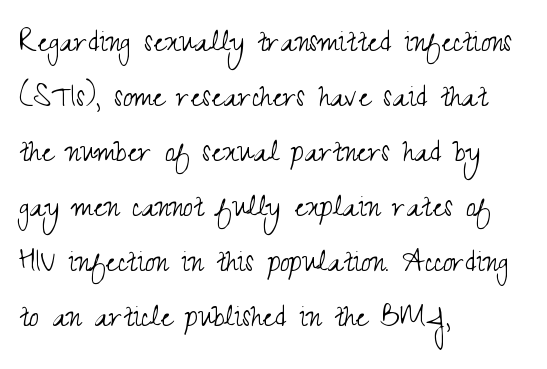
{"serif": "no", "italic": "no", "bold": "no", "weight": "light", "width": "condensed", "stroke_contrast": "medium", "x_height": "small", "monospaced": "no", "underline": "no", "align": "left", "line_spacing": "normal", "line_spacing_ratio": 1.57, "letter_spacing": "normal", "letter_spacing_em": 0.0, "glyph_px": 35}
